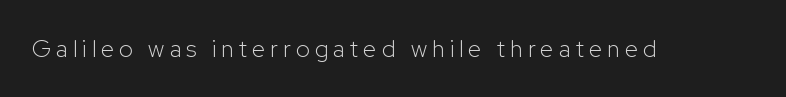
Glyph-to-glyph distance is far greater than everyday printed text. The type sits square on the baseline with zero lean. Stems and bowls with no extra thickness — not bold. Clear beneath every line of the passage.
